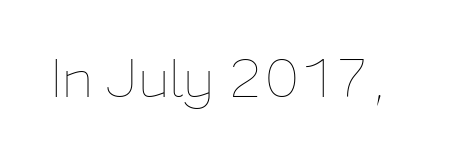
{"italic": "no", "bold": "no", "weight": "thin", "width": "normal", "stroke_contrast": "low", "x_height": "medium", "monospaced": "no", "underline": "no", "letter_spacing": "normal", "letter_spacing_em": 0.0, "glyph_px": 53}
